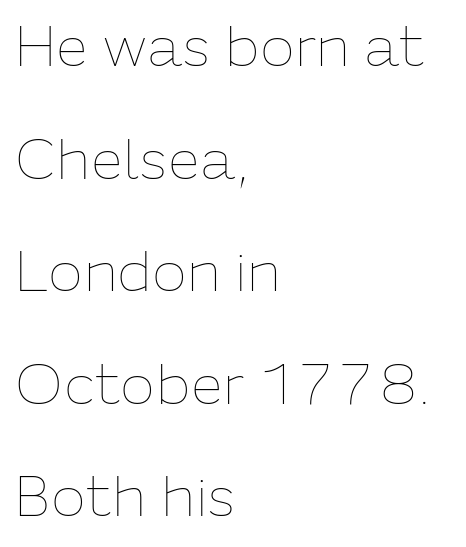
The tracking reads as untouched default to a designer's eye. Compared with typical paragraphs, the rows here are farther apart. Check the space under the baseline: it is left empty. All the whitespace from short lines collects on the right. Each letter keeps its own natural width here, so spacing adapts to shape. Heaviness? Minimal to ordinary, like unemphasized prose.
